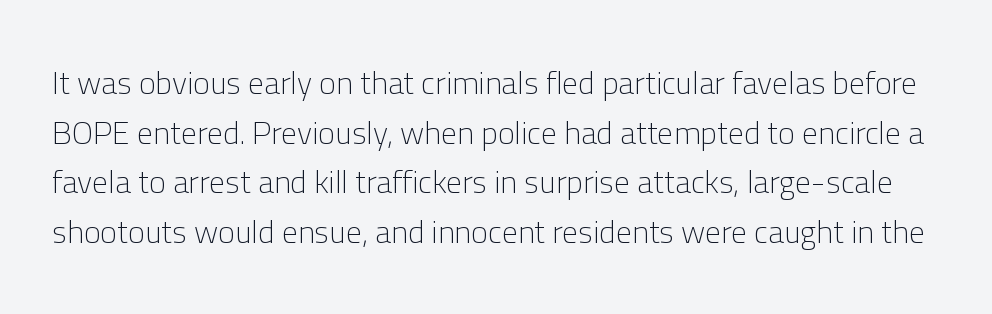
Characters remain perfectly vertical along every line. The rendering uses natural spacing where letterforms have individual widths. Between one letter and the next there's only the usual sliver of space. Nothing heavy about these letters — not bold at all. The space beneath each line is pristine and unruled.
